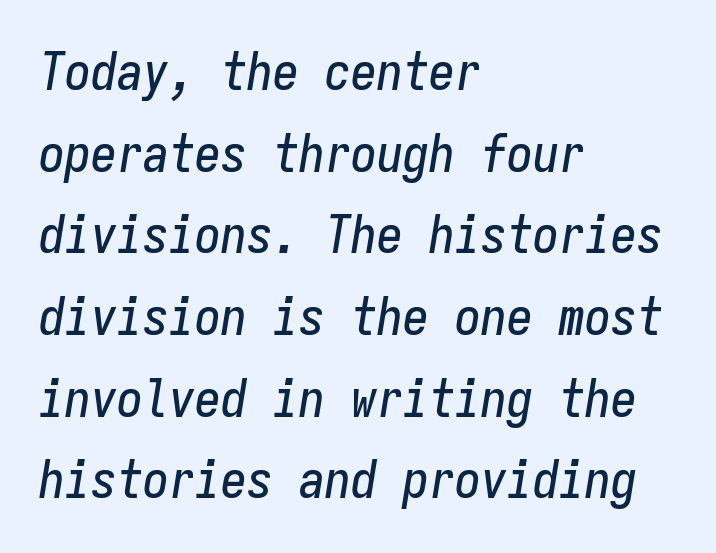
You can tell it's italic because the verticals aren't actually vertical. The strip under each line holds only bare page. Note the uniform advance width — an 'i' takes as much space as an 'm'. Vertical spacing — default. Alignment: flush left.
